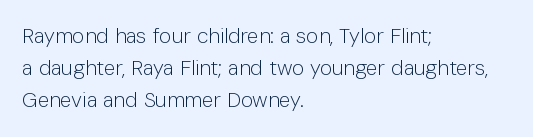
Is the block centered? No — it sits flush against the left margin. Honestly, the row spacing looks completely unremarkable. Check under the words: just untouched page. Ascenders rise straight up at ninety degrees. Nobody touched the tracking dial on this one.
